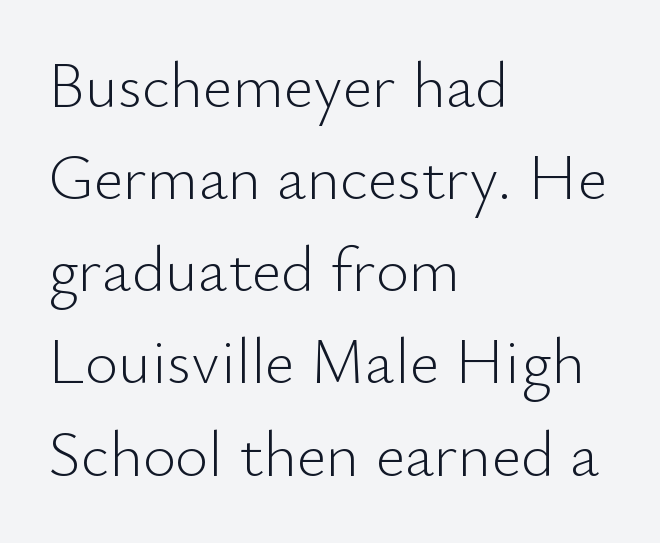
Q: Is the text bold? A: No.
Q: Is the text italic (slanted)? A: No, it is upright.
Q: Is the typeface a serif or a sans-serif typeface? A: Sans-serif.
Q: Is the text underlined? A: No.
Q: How is the paragraph aligned? A: Left-aligned.
Q: Is the spacing between letters normal or unusually wide? A: Normal.
Q: Is the spacing between lines tight, normal or loose? A: Normal.
Q: Width (condensed, normal, or wide)? A: Normal.
Q: Stroke contrast? A: Low.
Q: x-height? A: Small.
Q: Monospaced? A: No.
